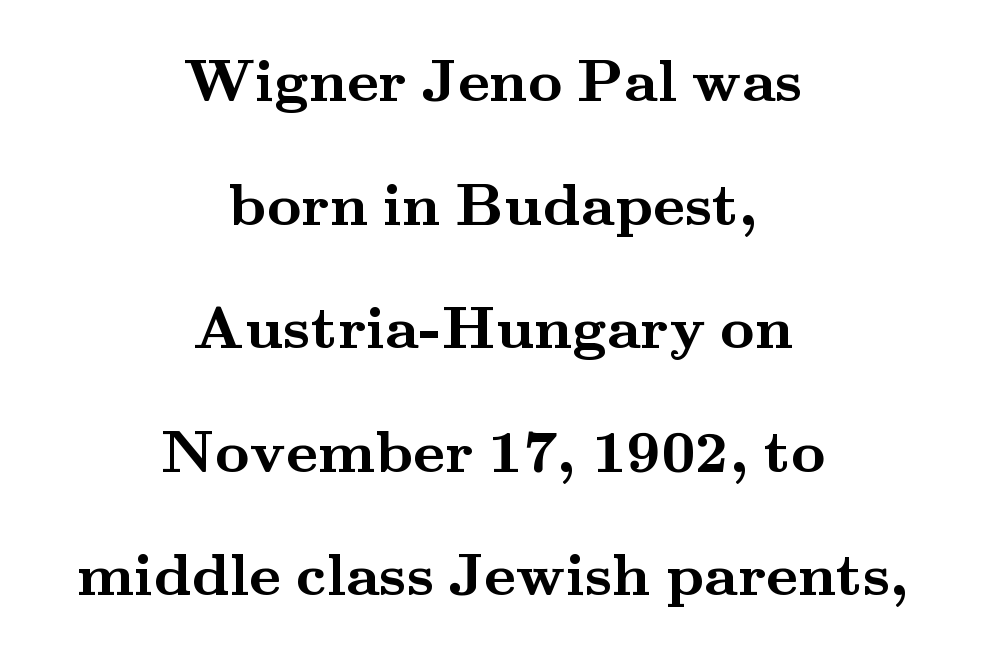
Q: Is the text bold? A: Yes.
Q: Is the text italic (slanted)? A: No, it is upright.
Q: Is the typeface a serif or a sans-serif typeface? A: Serif.
Q: Is the text underlined? A: No.
Q: How is the paragraph aligned? A: Centered.
Q: Is the spacing between letters normal or unusually wide? A: Normal.
Q: Is the spacing between lines tight, normal or loose? A: Loose.
Q: Width (condensed, normal, or wide)? A: Wide.
Q: Stroke contrast? A: Medium.
Q: x-height? A: Small.
Q: Monospaced? A: No.
